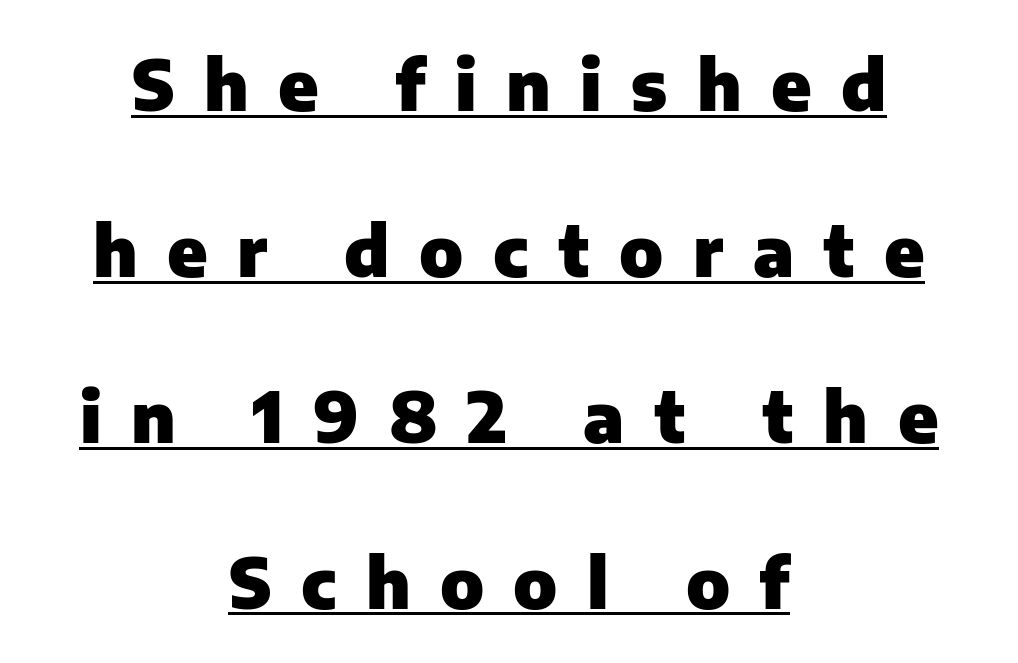
Q: Is the text bold? A: Yes.
Q: Is the text italic (slanted)? A: No, it is upright.
Q: Is the typeface a serif or a sans-serif typeface? A: Sans-serif.
Q: Is the text underlined? A: Yes.
Q: How is the paragraph aligned? A: Centered.
Q: Is the spacing between letters normal or unusually wide? A: Unusually wide.
Q: Is the spacing between lines tight, normal or loose? A: Loose.
Q: Width (condensed, normal, or wide)? A: Normal.
Q: Stroke contrast? A: Low.
Q: x-height? A: Medium.
Q: Monospaced? A: No.
